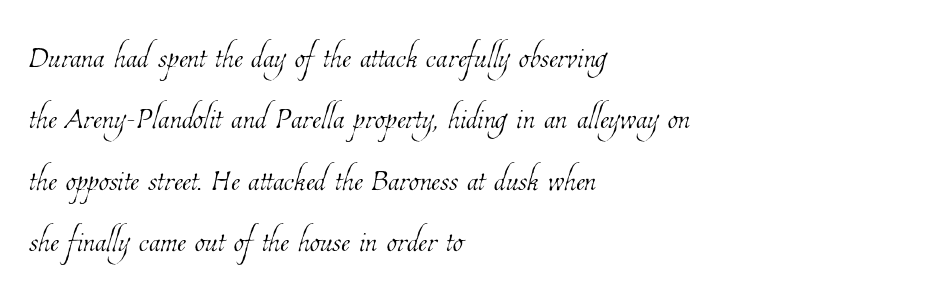
Q: Is the text bold? A: No.
Q: Is the text underlined? A: No.
Q: How is the paragraph aligned? A: Left-aligned.
Q: Is the spacing between letters normal or unusually wide? A: Normal.
Q: Is the spacing between lines tight, normal or loose? A: Normal.
Q: Width (condensed, normal, or wide)? A: Condensed.
Q: Stroke contrast? A: Low.
Q: x-height? A: Medium.
Q: Monospaced? A: No.
